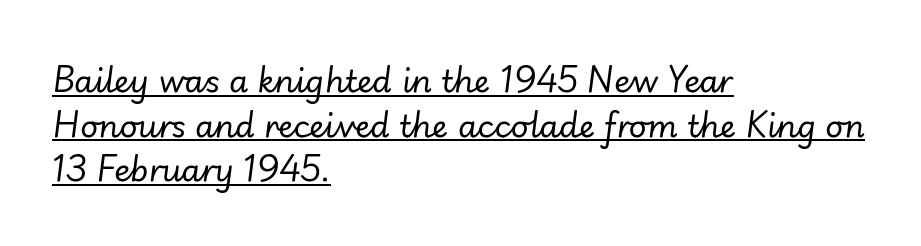
The image shows 31 px regular-weight type, italic (leaning right); set left-aligned, normal line spacing (1.44x), normal letter spacing, underlined; low stroke contrast and a small x-height.
